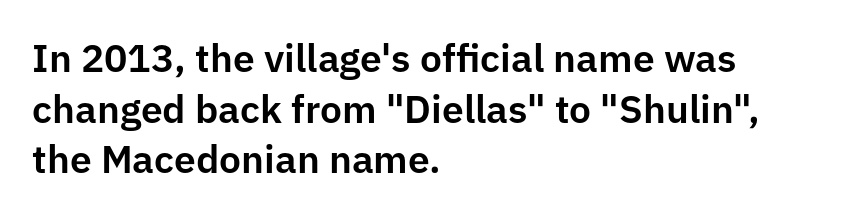
{"serif": "no", "italic": "no", "width": "normal", "stroke_contrast": "low", "x_height": "medium", "monospaced": "no", "underline": "no", "align": "left", "line_spacing": "normal", "line_spacing_ratio": 1.3, "letter_spacing": "normal", "letter_spacing_em": 0.0, "glyph_px": 39}
